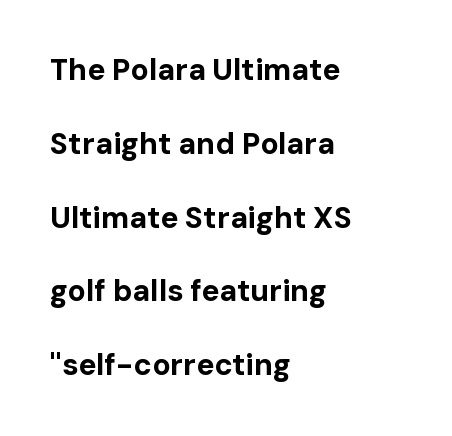
{"serif": "no", "italic": "no", "bold": "yes", "weight": "bold", "width": "normal", "stroke_contrast": "low", "x_height": "medium", "monospaced": "no", "underline": "no", "align": "left", "line_spacing": "loose", "line_spacing_ratio": 2.46, "letter_spacing": "normal", "letter_spacing_em": 0.0, "glyph_px": 30}
